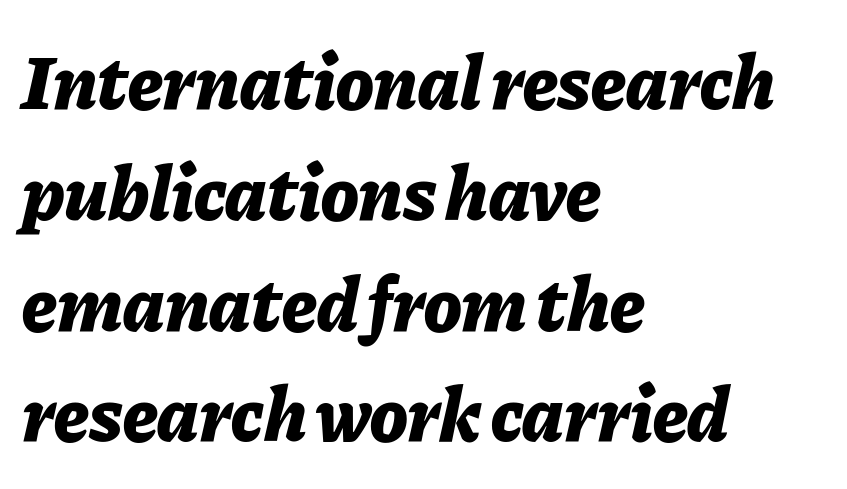
Q: Is the text bold? A: Yes.
Q: Is the text italic (slanted)? A: Yes, it leans right by about 11 degrees.
Q: Is the text underlined? A: No.
Q: How is the paragraph aligned? A: Left-aligned.
Q: Is the spacing between letters normal or unusually wide? A: Normal.
Q: Is the spacing between lines tight, normal or loose? A: Normal.
Q: Width (condensed, normal, or wide)? A: Normal.
Q: Stroke contrast? A: Low.
Q: x-height? A: Medium.
Q: Monospaced? A: No.
